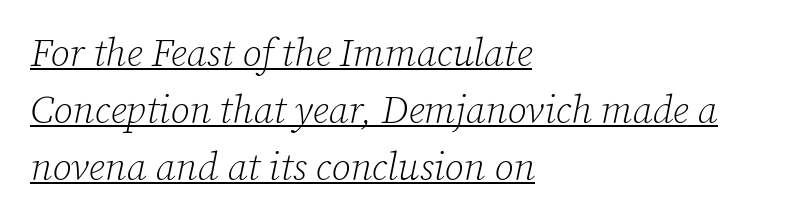
{"serif": "yes", "italic": "yes", "lean": "right", "slant_degrees": 12, "bold": "no", "weight": "light", "width": "normal", "stroke_contrast": "low", "x_height": "medium", "monospaced": "no", "underline": "yes", "align": "left", "line_spacing": "normal", "line_spacing_ratio": 1.46, "letter_spacing": "normal", "letter_spacing_em": 0.0, "glyph_px": 39}
